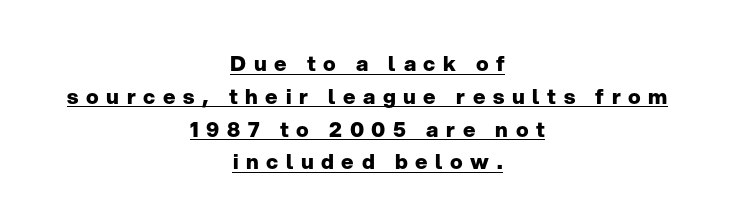
The image shows 21 px bold type, upright; set centered, normal line spacing (1.56x), unusually wide letter spacing (+0.36 em), underlined.
